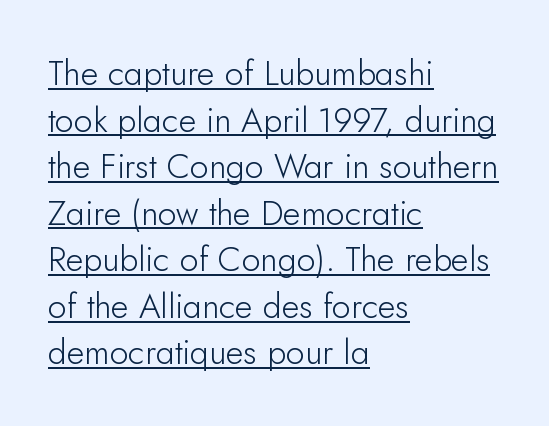
{"serif": "no", "italic": "no", "bold": "no", "weight": "light", "width": "normal", "stroke_contrast": "low", "x_height": "small", "monospaced": "no", "underline": "yes", "align": "left", "line_spacing": "normal", "line_spacing_ratio": 1.37, "letter_spacing": "normal", "letter_spacing_em": 0.0, "glyph_px": 34}
